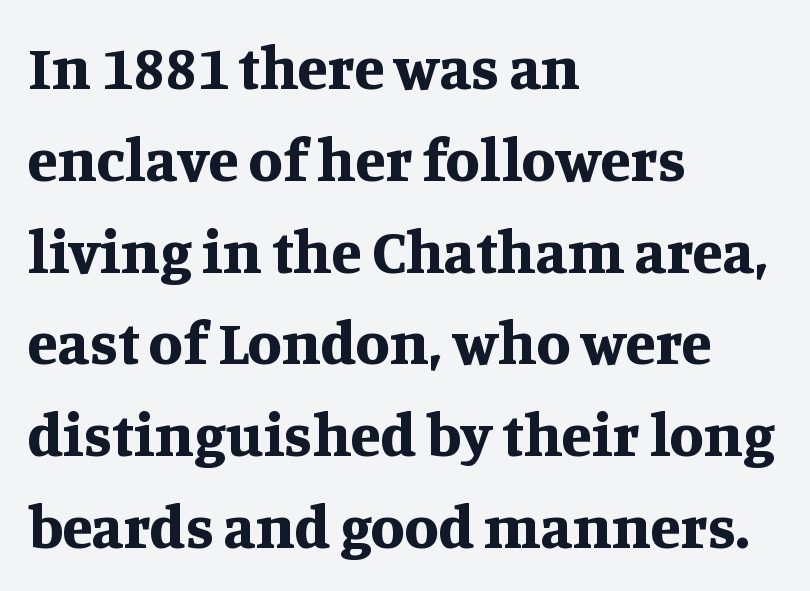
{"serif": "yes", "italic": "no", "bold": "yes", "weight": "bold", "width": "normal", "stroke_contrast": "medium", "x_height": "large", "monospaced": "no", "underline": "no", "align": "left", "line_spacing": "normal", "line_spacing_ratio": 1.48, "letter_spacing": "normal", "letter_spacing_em": 0.0, "glyph_px": 62}
